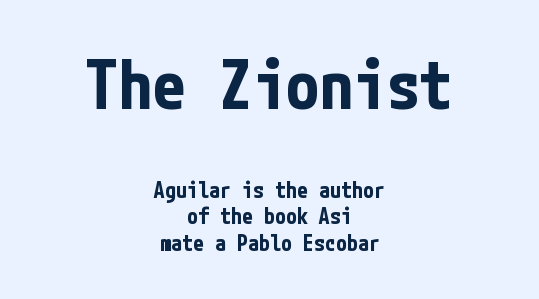
{"serif": "no", "italic": "no", "bold": "yes", "weight": "bold", "width": "condensed", "stroke_contrast": "low", "x_height": "medium", "underline": "no", "align": "center", "line_spacing_ratio": 1.2, "letter_spacing": "normal", "letter_spacing_em": 0.0, "larger_block": "first", "size_ratio": 3.05, "glyph_px": 67}
